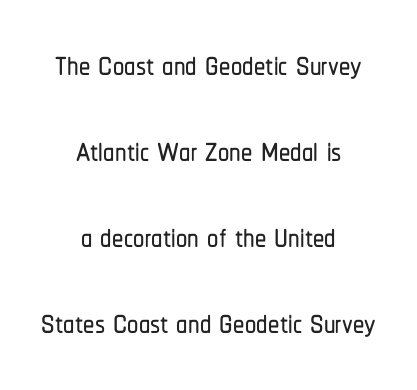
Q: Is the text italic (slanted)? A: No, it is upright.
Q: Is the typeface a serif or a sans-serif typeface? A: Sans-serif.
Q: Is the text underlined? A: No.
Q: How is the paragraph aligned? A: Centered.
Q: Is the spacing between letters normal or unusually wide? A: Normal.
Q: Is the spacing between lines tight, normal or loose? A: Loose.
Q: Width (condensed, normal, or wide)? A: Condensed.
Q: Stroke contrast? A: Low.
Q: x-height? A: Medium.
Q: Monospaced? A: No.
